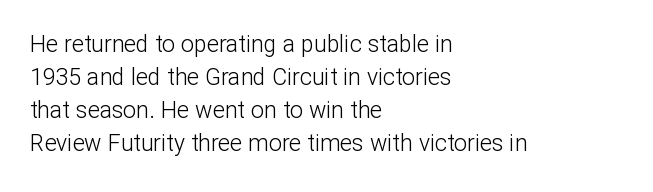
{"italic": "no", "bold": "no", "underline": "no", "align": "left", "line_spacing": "normal", "line_spacing_ratio": 1.43, "letter_spacing": "normal", "letter_spacing_em": 0.0, "glyph_px": 23}
